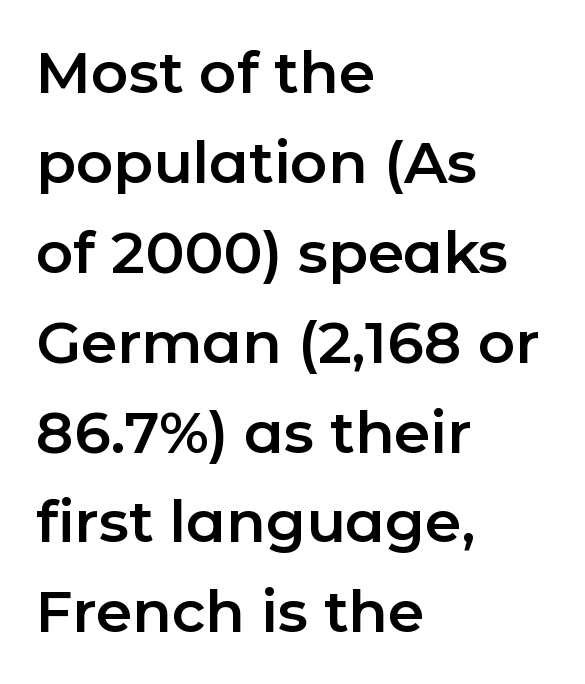
Q: Is the text italic (slanted)? A: No, it is upright.
Q: Is the typeface a serif or a sans-serif typeface? A: Sans-serif.
Q: Is the text underlined? A: No.
Q: How is the paragraph aligned? A: Left-aligned.
Q: Is the spacing between letters normal or unusually wide? A: Normal.
Q: Is the spacing between lines tight, normal or loose? A: Normal.
Q: Width (condensed, normal, or wide)? A: Normal.
Q: Stroke contrast? A: Low.
Q: x-height? A: Medium.
Q: Monospaced? A: No.
